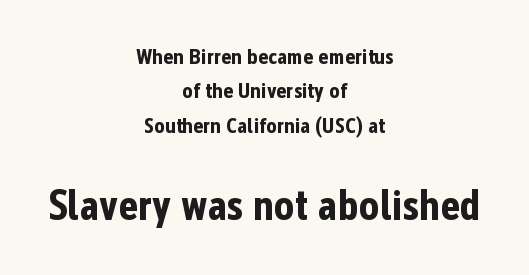
Q: Is the text bold? A: Yes.
Q: Is the text italic (slanted)? A: No, it is upright.
Q: Is the typeface a serif or a sans-serif typeface? A: Sans-serif.
Q: Is the text underlined? A: No.
Q: How is the paragraph aligned? A: Centered.
Q: Is the spacing between letters normal or unusually wide? A: Normal.
Q: Is the spacing between lines tight, normal or loose? A: Normal.
Q: Which block of text is set in a larger size, the first (top) or the second (bottom)? A: The second (bottom) one.
Q: Width (condensed, normal, or wide)? A: Condensed.
Q: Stroke contrast? A: Low.
Q: x-height? A: Medium.
Q: Monospaced? A: No.
